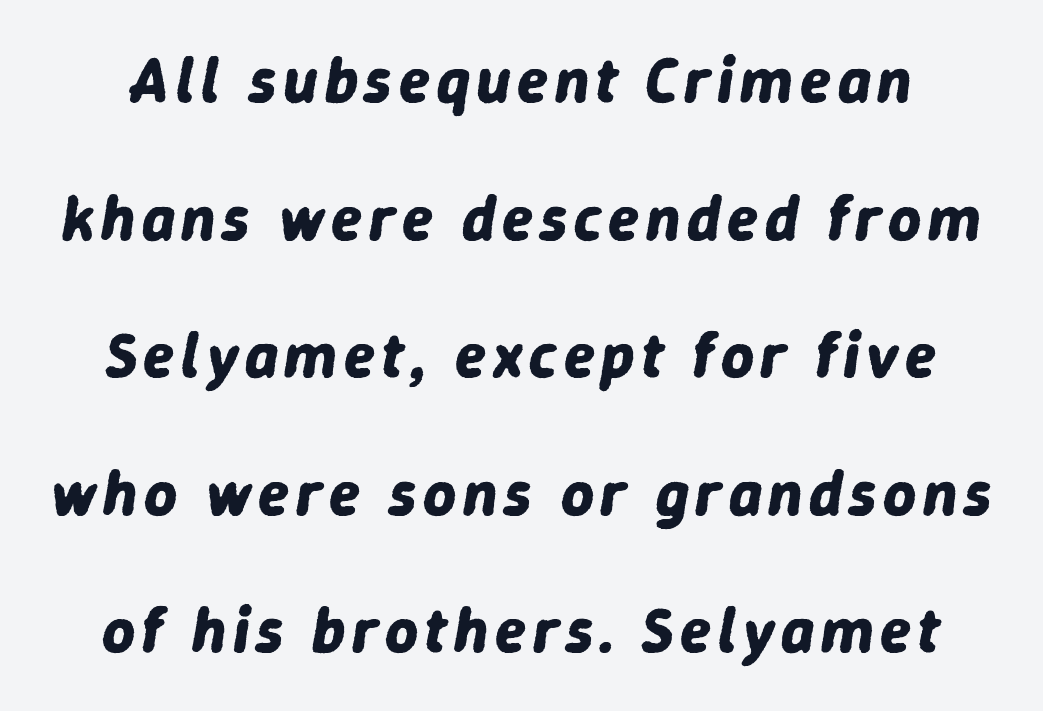
Q: Is the text bold? A: Yes.
Q: Is the text italic (slanted)? A: Yes, it leans right by about 9 degrees.
Q: Is the text underlined? A: No.
Q: Is the spacing between lines tight, normal or loose? A: Loose.
Q: Width (condensed, normal, or wide)? A: Normal.
Q: Stroke contrast? A: Low.
Q: x-height? A: Medium.
Q: Monospaced? A: No.
